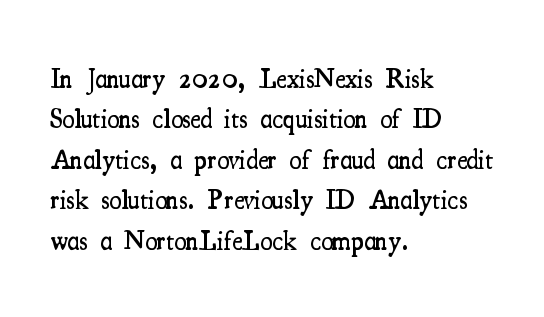
The image shows 27 px text type, upright; set left-aligned, normal line spacing (1.5x), normal letter spacing, not underlined.
